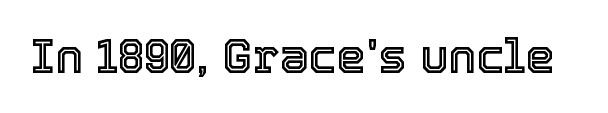
{"italic": "no", "width": "normal", "x_height": "medium", "monospaced": "no", "underline": "no", "letter_spacing": "normal", "letter_spacing_em": 0.0, "glyph_px": 47}
